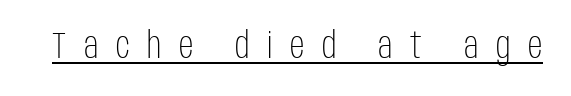
The image shows 36 px light, condensed sans-serif type, upright; set unusually wide letter spacing (+0.49 em), underlined; low stroke contrast and a large x-height.
